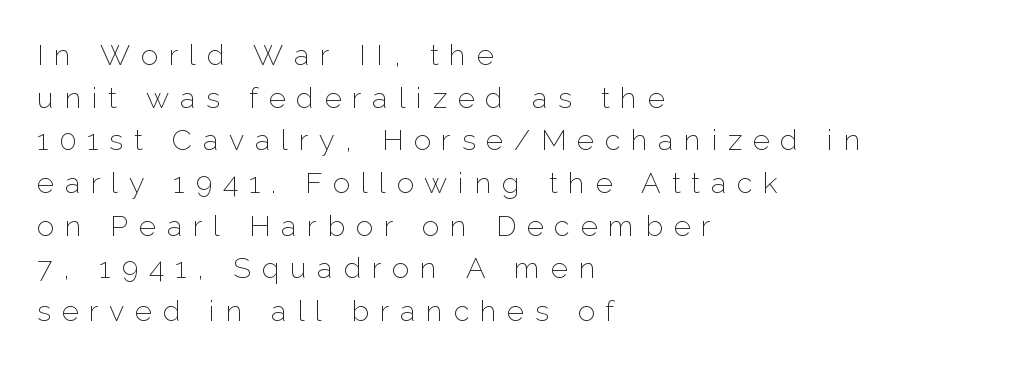
Q: Is the text bold? A: No.
Q: Is the text italic (slanted)? A: No, it is upright.
Q: Is the typeface a serif or a sans-serif typeface? A: Sans-serif.
Q: Is the text underlined? A: No.
Q: How is the paragraph aligned? A: Left-aligned.
Q: Is the spacing between letters normal or unusually wide? A: Unusually wide.
Q: Is the spacing between lines tight, normal or loose? A: Normal.
Q: Width (condensed, normal, or wide)? A: Normal.
Q: Stroke contrast? A: Low.
Q: x-height? A: Medium.
Q: Monospaced? A: No.
